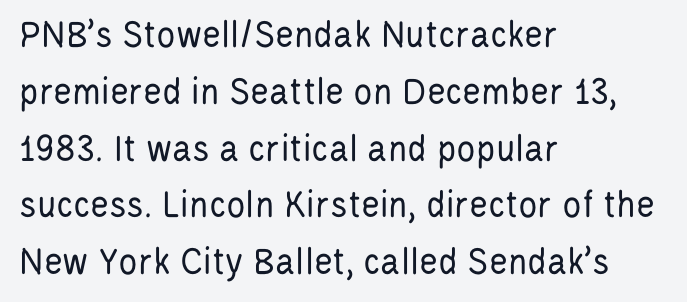
The image shows 40 px regular-weight, condensed sans-serif type, upright; set left-aligned, normal line spacing (1.42x), normal letter spacing, not underlined; low stroke contrast and a large x-height.
